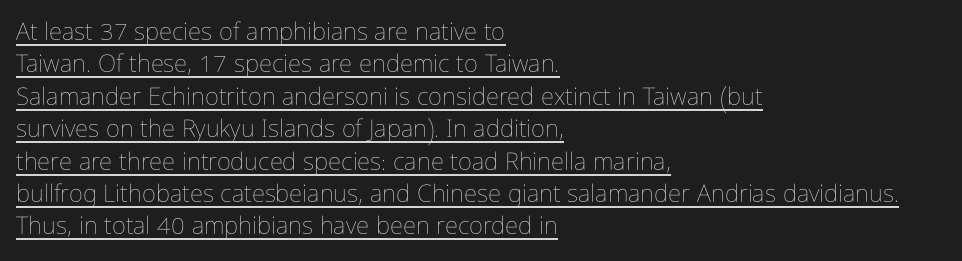
Q: Is the text bold? A: No.
Q: Is the text italic (slanted)? A: No, it is upright.
Q: Is the text underlined? A: Yes.
Q: How is the paragraph aligned? A: Left-aligned.
Q: Is the spacing between letters normal or unusually wide? A: Normal.
Q: Is the spacing between lines tight, normal or loose? A: Normal.
